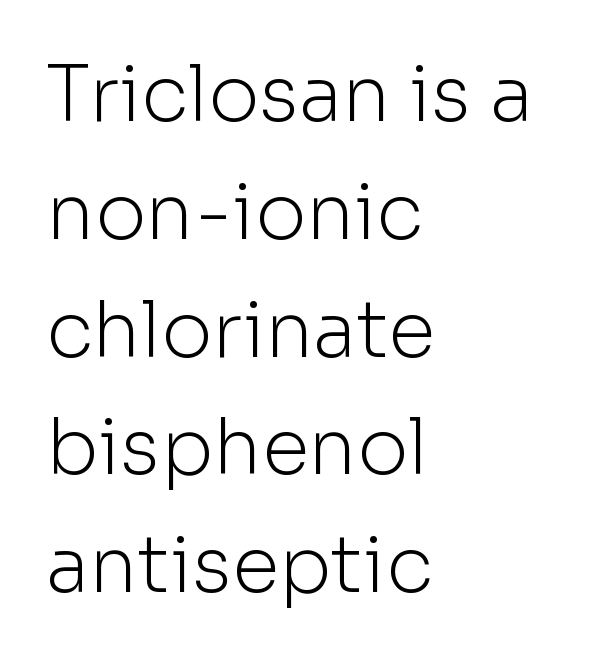
Clear beneath every line of the passage. Looks like regular typesetting: each glyph gets only the width it needs. What kind of face is this? One without serifs — a sans. Does the lettering tilt? It doesn't — this is upright.
